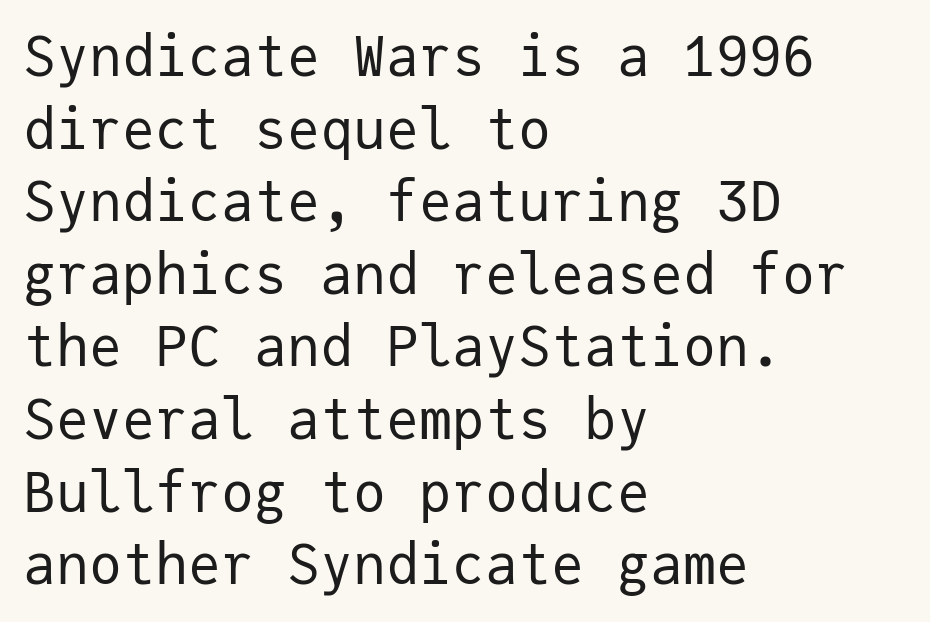
The image shows 55 px regular-weight sans-serif type, upright, monospaced; set left-aligned, normal line spacing (1.32x), normal letter spacing, not underlined; low stroke contrast and a medium x-height.
